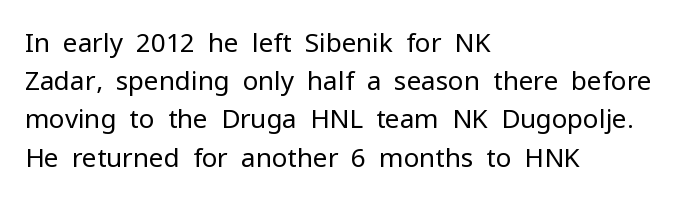
The image shows 26 px text type, upright; set left-aligned, normal line spacing (1.47x), normal letter spacing, not underlined.
